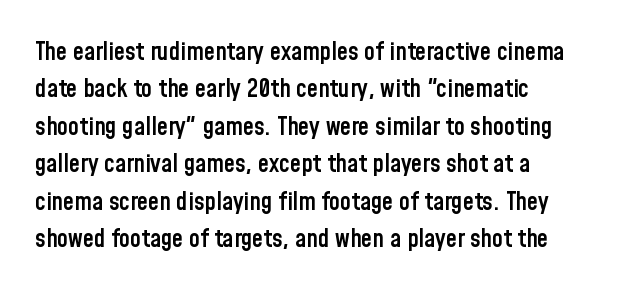
Standard letterfit; no display-style spreading of the glyphs. A bare baseline throughout the passage. Baseline-to-baseline distance is the conventional proportion of letter height. The axis of the letterforms is exactly vertical. The passage shown is semibold, sitting just below true bold. The lines are quadded left.
